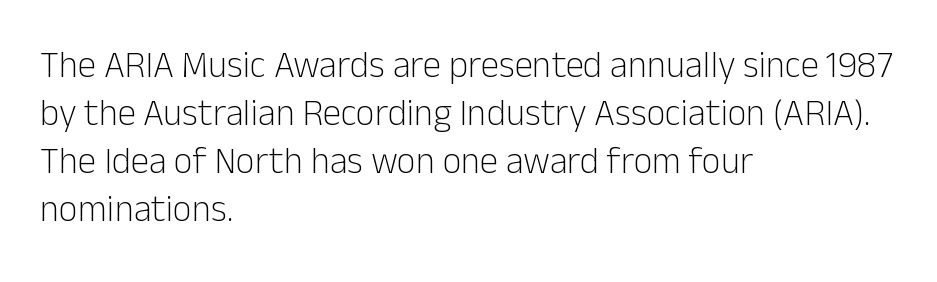
Q: Is the text bold? A: No.
Q: Is the text italic (slanted)? A: No, it is upright.
Q: Is the typeface a serif or a sans-serif typeface? A: Sans-serif.
Q: Is the text underlined? A: No.
Q: How is the paragraph aligned? A: Left-aligned.
Q: Is the spacing between letters normal or unusually wide? A: Normal.
Q: Is the spacing between lines tight, normal or loose? A: Normal.
Q: Width (condensed, normal, or wide)? A: Normal.
Q: Stroke contrast? A: Low.
Q: x-height? A: Medium.
Q: Monospaced? A: No.
